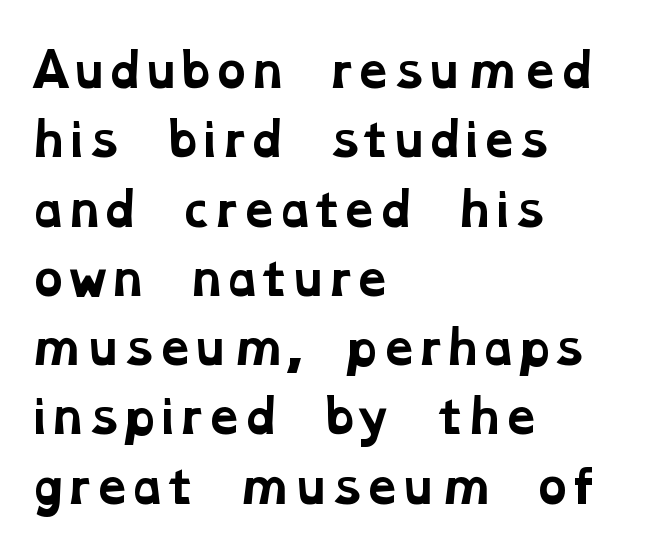
The letters sit at their default tracking, neither squeezed nor spread. The letters carry serifs — small finishing strokes at the ends of their stems. The paragraph has a hard left edge and a soft right edge. This sample has the flowing, uneven cadence of proportional lettering. Normally led — the rows are evenly, conventionally spaced. Plain, unruled lines of type.
